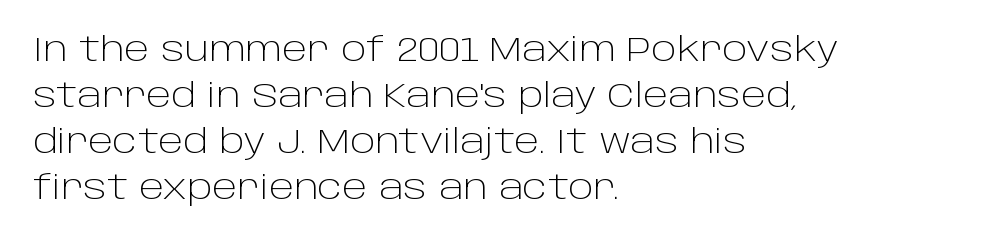
{"serif": "no", "italic": "no", "bold": "no", "weight": "light", "width": "normal", "stroke_contrast": "low", "x_height": "large", "monospaced": "no", "underline": "no", "align": "left", "line_spacing": "normal", "line_spacing_ratio": 1.35, "letter_spacing": "normal", "letter_spacing_em": 0.0, "glyph_px": 34}
